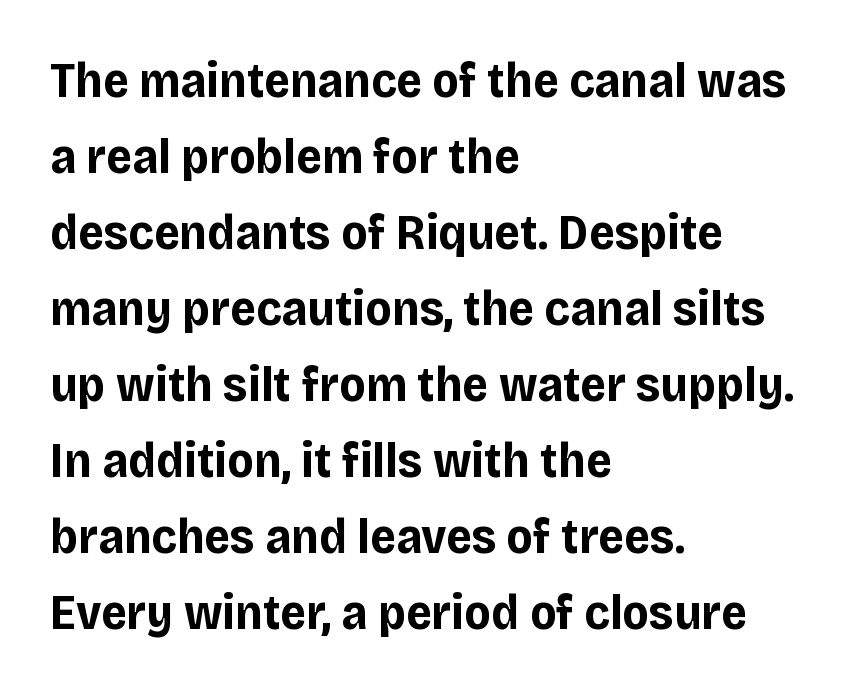
The text block is weighted toward the left margin, trailing off unevenly rightward. Look at the bottom of the vertical strokes: they stop flat, with no serifs. Underlining? Definitely not there. The rendering uses a bold face; every stroke is thick and dark. Unlike italic type, these characters show no tilt at all.
